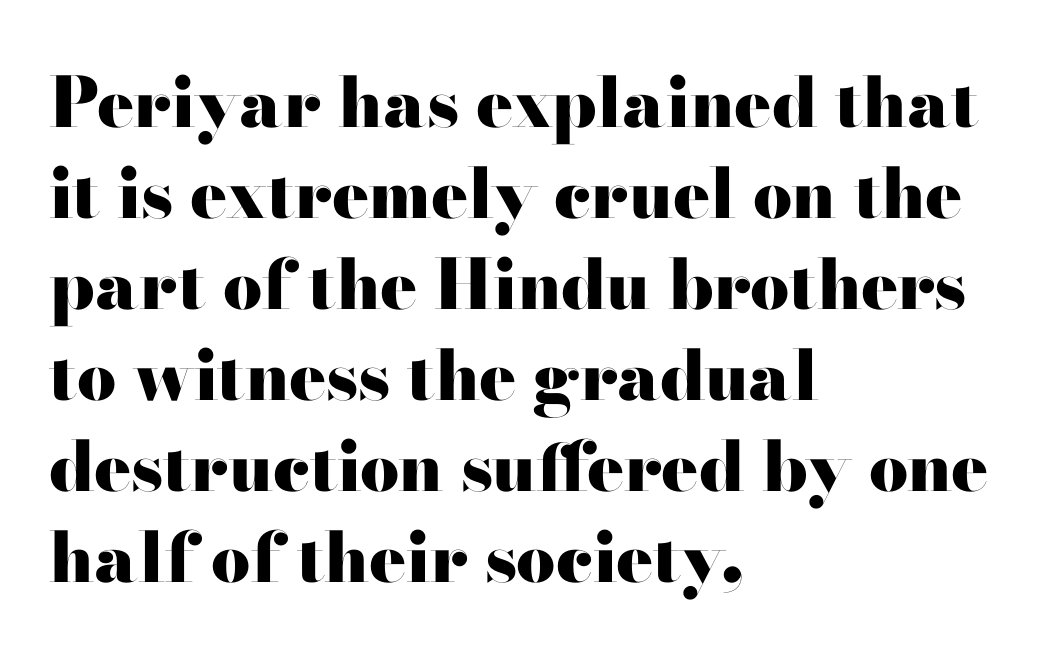
Q: Is the text bold? A: Yes.
Q: Is the text italic (slanted)? A: No, it is upright.
Q: Is the typeface a serif or a sans-serif typeface? A: Serif.
Q: Is the text underlined? A: No.
Q: How is the paragraph aligned? A: Left-aligned.
Q: Is the spacing between letters normal or unusually wide? A: Normal.
Q: Is the spacing between lines tight, normal or loose? A: Normal.
Q: Width (condensed, normal, or wide)? A: Wide.
Q: Stroke contrast? A: High.
Q: x-height? A: Small.
Q: Monospaced? A: No.
